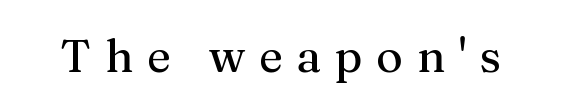
The gaps between neighbouring characters are conspicuously large. You could not count columns in this text — the font is proportionally spaced. The font family rendered here belongs to the serif group. A quiet, ordinary-to-light weight characterises the typeface.
